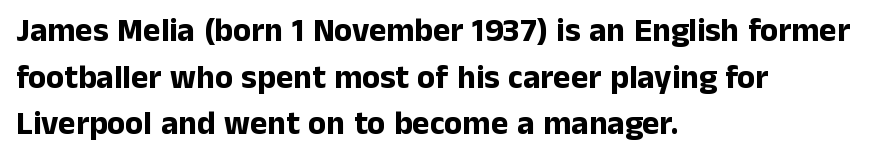
{"serif": "no", "italic": "no", "bold": "yes", "weight": "bold", "width": "normal", "stroke_contrast": "low", "x_height": "medium", "monospaced": "no", "underline": "no", "align": "left", "line_spacing": "normal", "line_spacing_ratio": 1.41, "letter_spacing": "normal", "letter_spacing_em": 0.0, "glyph_px": 33}
